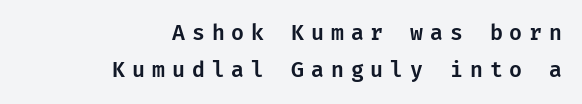
{"italic": "no", "underline": "no", "align": "right", "line_spacing_ratio": 1.76, "letter_spacing": "wide", "letter_spacing_em": 0.33, "glyph_px": 21}
